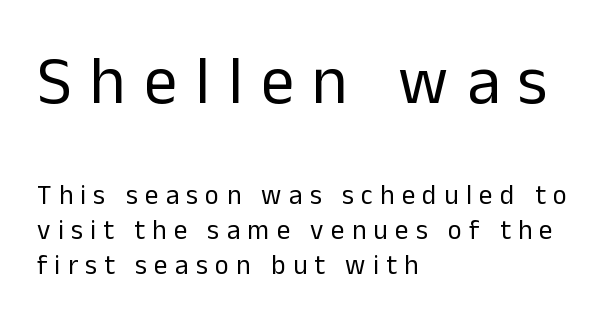
The horizontal fit of the characters is loose and conspicuously gappy. Regarding leading, the lines here are spaced in the standard way. A typesetter would call this proportional, since set widths differ per character. Caption: face not bold, strokes unweighted. Block one is the big one; block two sits smaller underneath. Grotesque or geometric, the face here clearly has no serifs.
